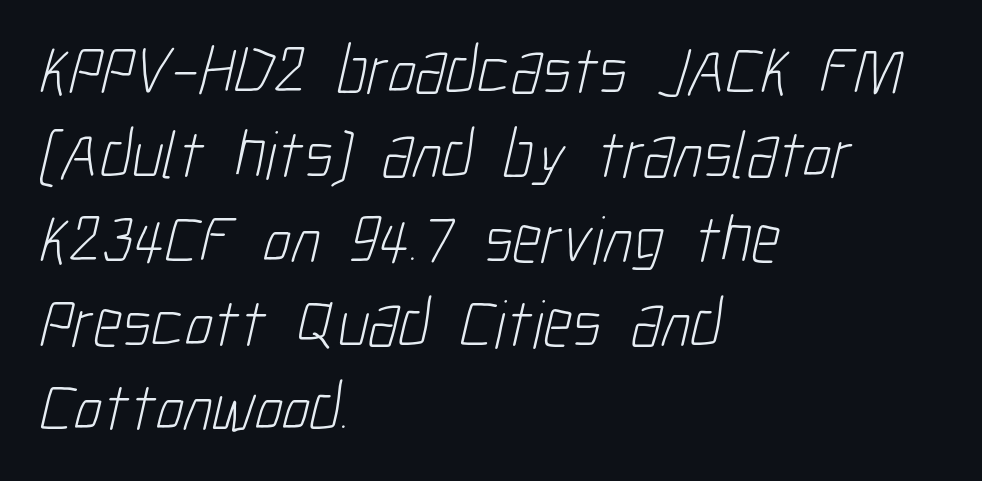
Q: Is the text bold? A: No.
Q: Is the typeface a serif or a sans-serif typeface? A: Sans-serif.
Q: Is the text underlined? A: No.
Q: How is the paragraph aligned? A: Left-aligned.
Q: Is the spacing between letters normal or unusually wide? A: Normal.
Q: Width (condensed, normal, or wide)? A: Condensed.
Q: Stroke contrast? A: Low.
Q: x-height? A: Medium.
Q: Monospaced? A: No.
